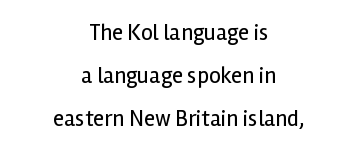
Q: Is the text bold? A: No.
Q: Is the text italic (slanted)? A: No, it is upright.
Q: Is the text underlined? A: No.
Q: How is the paragraph aligned? A: Centered.
Q: Is the spacing between letters normal or unusually wide? A: Normal.
